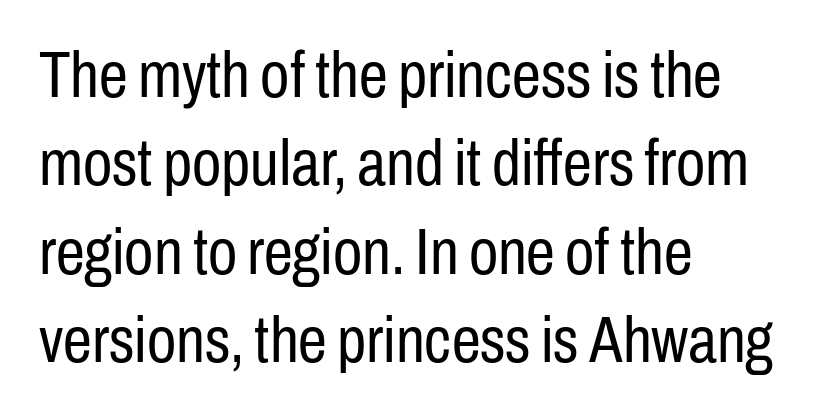
{"serif": "no", "italic": "no", "bold": "no", "weight": "regular", "width": "condensed", "stroke_contrast": "low", "x_height": "medium", "monospaced": "no", "underline": "no", "align": "left", "line_spacing": "normal", "line_spacing_ratio": 1.36, "letter_spacing": "normal", "letter_spacing_em": 0.0, "glyph_px": 65}
